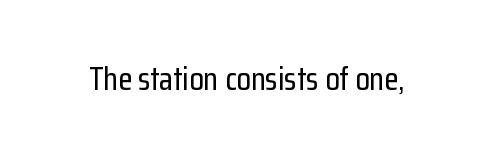
{"serif": "no", "italic": "no", "width": "condensed", "stroke_contrast": "low", "x_height": "medium", "monospaced": "no", "underline": "no", "letter_spacing": "normal", "letter_spacing_em": 0.0, "glyph_px": 33}
